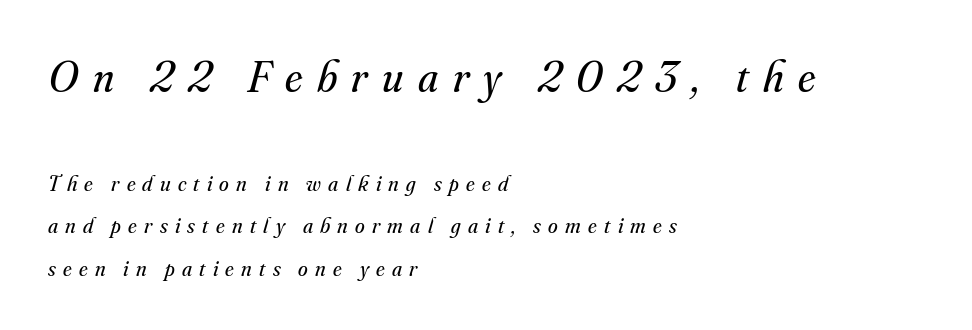
Q: Is the text bold? A: No.
Q: Is the text italic (slanted)? A: Yes, it leans right by about 16 degrees.
Q: Is the typeface a serif or a sans-serif typeface? A: Serif.
Q: Is the text underlined? A: No.
Q: How is the paragraph aligned? A: Left-aligned.
Q: Is the spacing between letters normal or unusually wide? A: Unusually wide.
Q: Is the spacing between lines tight, normal or loose? A: Loose.
Q: Which block of text is set in a larger size, the first (top) or the second (bottom)? A: The first (top) one.
Q: Width (condensed, normal, or wide)? A: Normal.
Q: Stroke contrast? A: Medium.
Q: x-height? A: Small.
Q: Monospaced? A: No.
